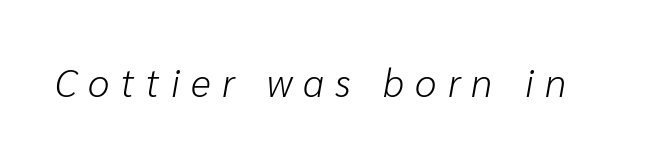
A bare baseline throughout the passage. The tracking reads as deliberately expanded to a designer's eye. These lines are rendered in a variable-pitch font. On a weight scale, this lands at 450 or below.
